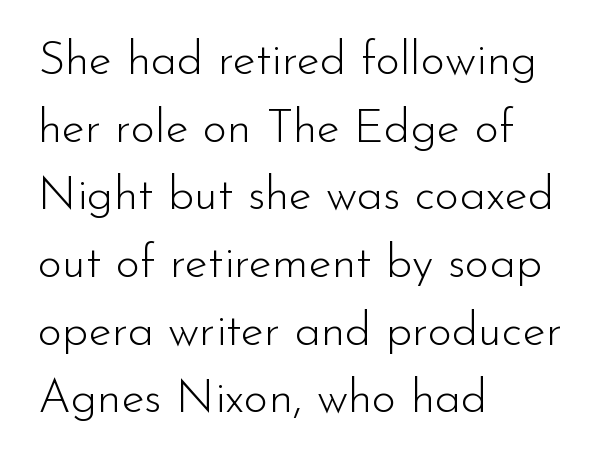
The image shows 47 px light sans-serif type, upright; set left-aligned, normal line spacing (1.44x), normal letter spacing, not underlined; low stroke contrast and a small x-height.
